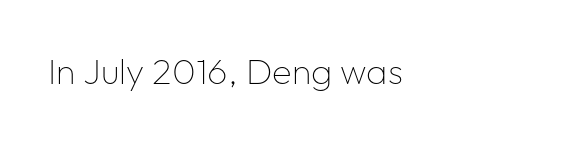
{"serif": "no", "italic": "no", "bold": "no", "weight": "thin", "width": "normal", "stroke_contrast": "low", "x_height": "medium", "monospaced": "no", "underline": "no", "align": "left", "letter_spacing": "normal", "letter_spacing_em": 0.0, "glyph_px": 36}
